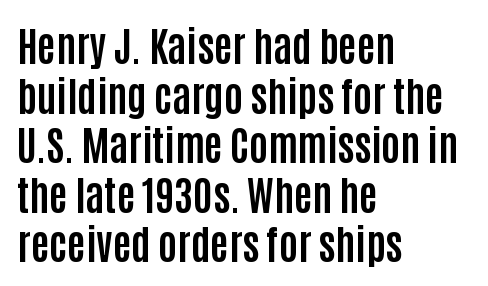
Style check: upright. The face used here is proportionally spaced, like ordinary book or web type. Default kerning and tracking; the words read as compact shapes. Every letter is thick-stroked: bold, no question. Is the block centered? No — it sits flush against the left margin.
